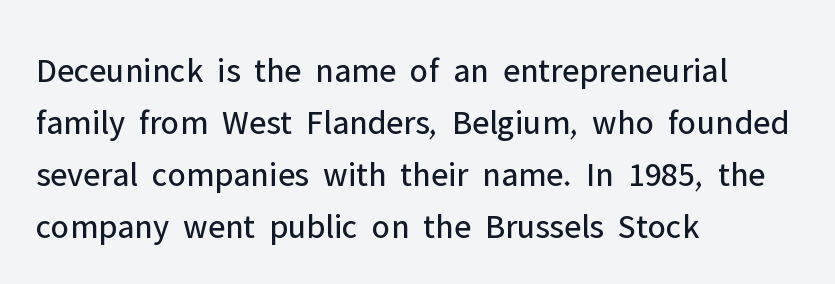
The image shows 35 px regular-weight sans-serif type, upright; set left-aligned, normal line spacing (1.49x), normal letter spacing, not underlined; low stroke contrast and a medium x-height.
